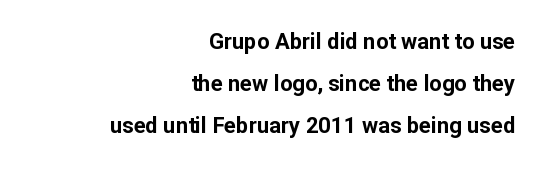
{"italic": "no", "bold": "yes", "underline": "no", "align": "right", "line_spacing": "loose", "line_spacing_ratio": 1.91, "letter_spacing": "normal", "letter_spacing_em": 0.0, "glyph_px": 22}
